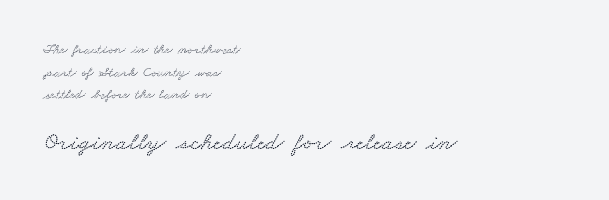
Larger block? The one below; the one above is distinctly smaller. Beneath every word, the page is bare. One-word summary of the alignment: left. Nobody touched the tracking dial on this one.
